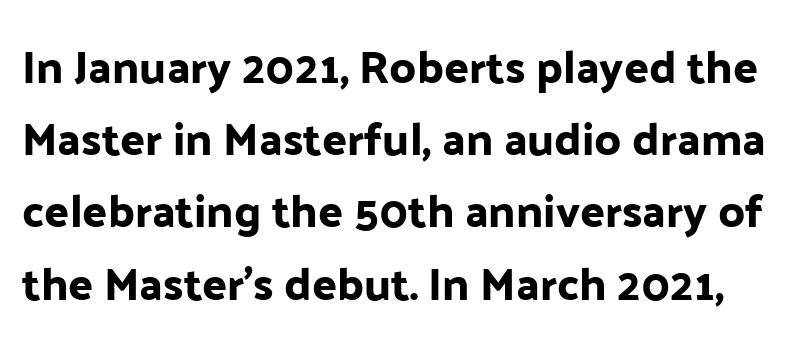
{"serif": "no", "italic": "no", "width": "normal", "stroke_contrast": "low", "x_height": "medium", "monospaced": "no", "underline": "no", "line_spacing": "normal", "line_spacing_ratio": 1.57, "letter_spacing": "normal", "letter_spacing_em": 0.0, "glyph_px": 46}
